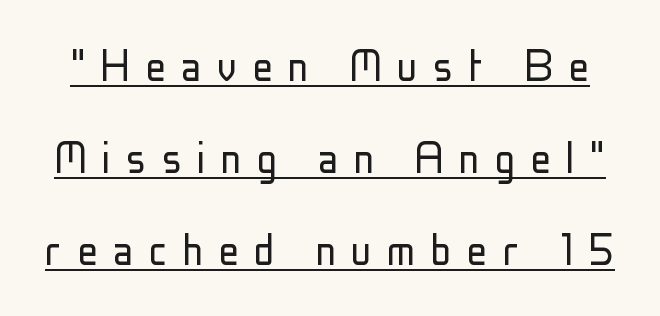
Q: Is the text bold? A: No.
Q: Is the text italic (slanted)? A: No, it is upright.
Q: Is the typeface a serif or a sans-serif typeface? A: Sans-serif.
Q: Is the text underlined? A: Yes.
Q: Is the spacing between letters normal or unusually wide? A: Unusually wide.
Q: Width (condensed, normal, or wide)? A: Condensed.
Q: Stroke contrast? A: Low.
Q: x-height? A: Medium.
Q: Monospaced? A: No.
